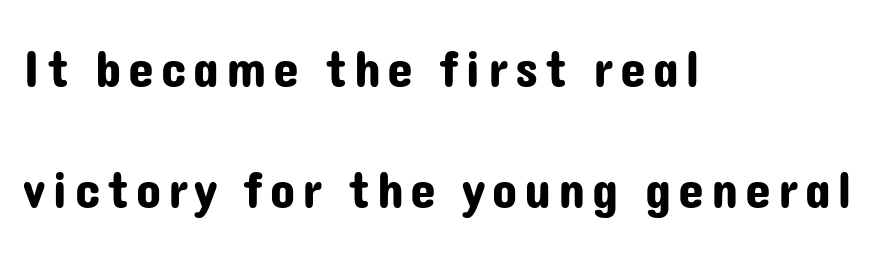
This sample trades compactness for vertical openness between lines. The rendering anchors every line to the left-hand side. Nobody drew a line under any word here. Serifs: no, the terminals of the letterforms are clean.
